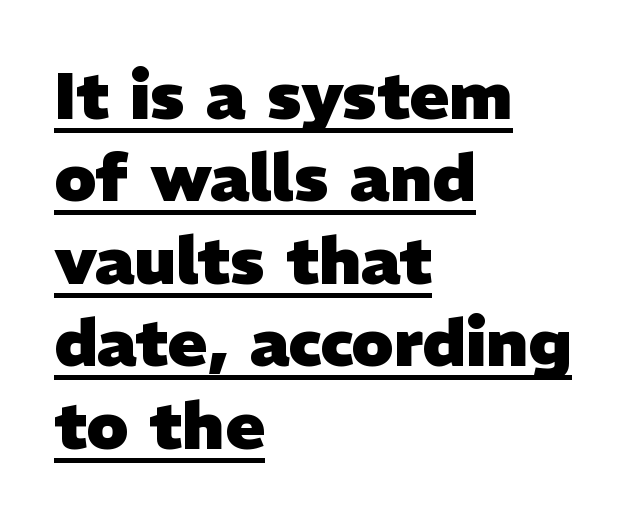
Q: Is the text bold? A: Yes.
Q: Is the typeface a serif or a sans-serif typeface? A: Sans-serif.
Q: Is the text underlined? A: Yes.
Q: How is the paragraph aligned? A: Left-aligned.
Q: Is the spacing between letters normal or unusually wide? A: Normal.
Q: Is the spacing between lines tight, normal or loose? A: Normal.
Q: Width (condensed, normal, or wide)? A: Normal.
Q: Stroke contrast? A: Low.
Q: x-height? A: Medium.
Q: Monospaced? A: No.
